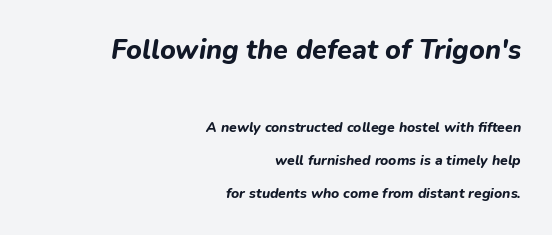
The image shows 27 px bold type, italic (leaning right); set right-aligned, loose line spacing (2.38x), normal letter spacing, not underlined; the first (top) block is 1.93x larger.
